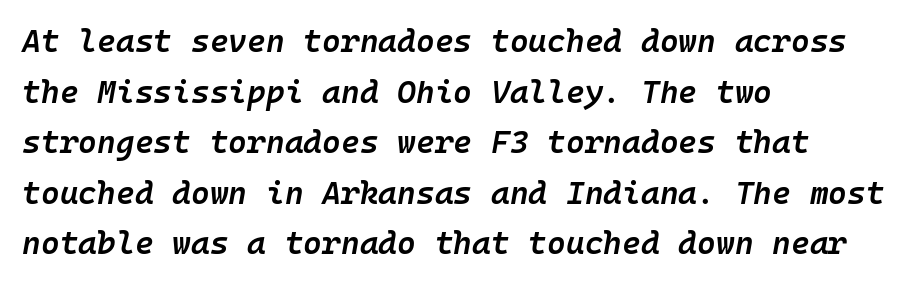
As a designer I'd log this as weight 600, semibold. Posture: slanted. Honestly, the row spacing looks completely unremarkable. All the whitespace from short lines collects on the right. Has an underline been added? It has not.
